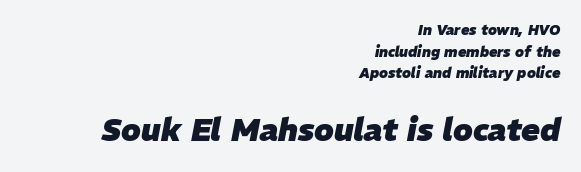
The image shows 31 px heavy type, italic (leaning right); set right-aligned, normal line spacing (1.54x), normal letter spacing, not underlined; the second (bottom) block is 2.21x larger; low stroke contrast and a medium x-height.
